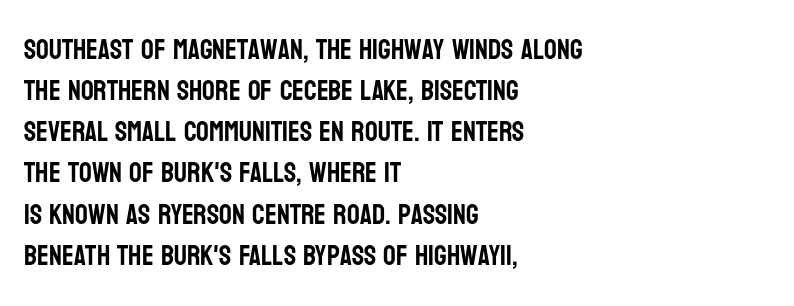
Q: Is the text italic (slanted)? A: No, it is upright.
Q: Is the typeface a serif or a sans-serif typeface? A: Sans-serif.
Q: Is the text underlined? A: No.
Q: How is the paragraph aligned? A: Left-aligned.
Q: Is the spacing between letters normal or unusually wide? A: Normal.
Q: Is the spacing between lines tight, normal or loose? A: Normal.
Q: Width (condensed, normal, or wide)? A: Condensed.
Q: Stroke contrast? A: Low.
Q: x-height? A: Large.
Q: Monospaced? A: No.
